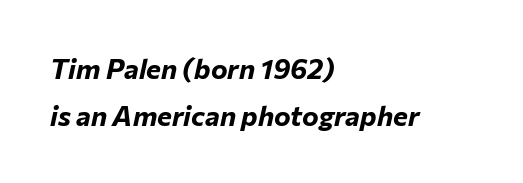
{"italic": "yes", "lean": "right", "slant_degrees": 12, "bold": "yes", "weight": "bold", "width": "normal", "stroke_contrast": "low", "x_height": "medium", "monospaced": "no", "underline": "no", "align": "left", "line_spacing": "normal", "line_spacing_ratio": 1.68, "letter_spacing": "normal", "letter_spacing_em": 0.0, "glyph_px": 28}
